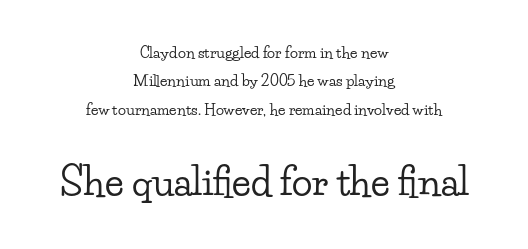
The image shows 38 px wide serif type, upright; set centered, line spacing 1.89x, normal letter spacing, not underlined; the second (bottom) block is 2.53x larger; low stroke contrast and a small x-height.
